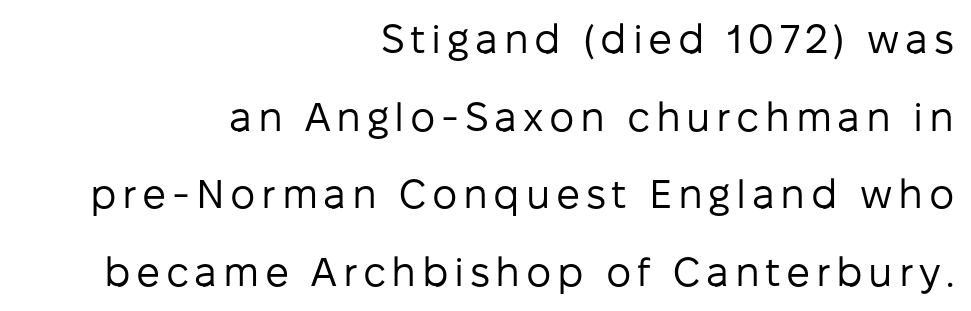
The letters stand straight up with perfectly vertical stems. Compared with a typical body face, this is equally light or lighter still. Looks like regular typesetting: each glyph gets only the width it needs. Each letter's strokes conclude bluntly, with no projecting serifs.
